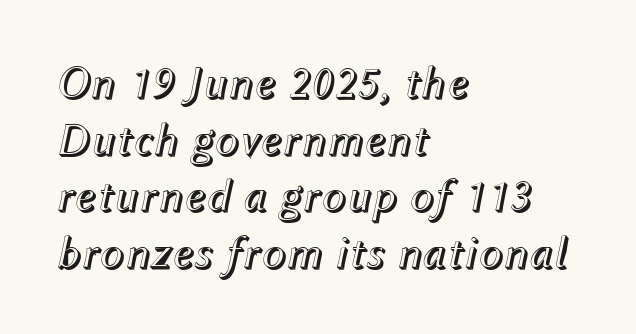
This rendering uses left alignment, leaving the right contour irregular. Quick note: underline off. Notice how the stems are inclined rather than vertical — that's the hallmark of italics. The line texture is even and compact thanks to regular tracking. You could not count columns in this text — the font is proportionally spaced.
